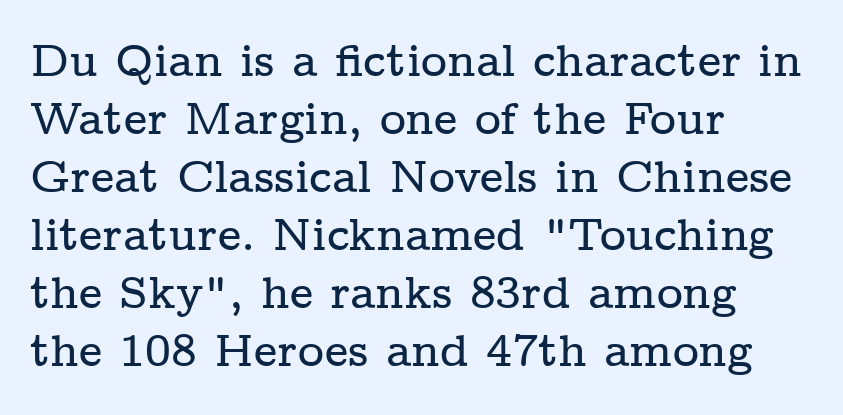
{"serif": "yes", "italic": "no", "width": "wide", "stroke_contrast": "low", "x_height": "medium", "monospaced": "no", "underline": "no", "align": "left", "line_spacing": "normal", "line_spacing_ratio": 1.29, "letter_spacing": "normal", "letter_spacing_em": 0.0, "glyph_px": 45}
